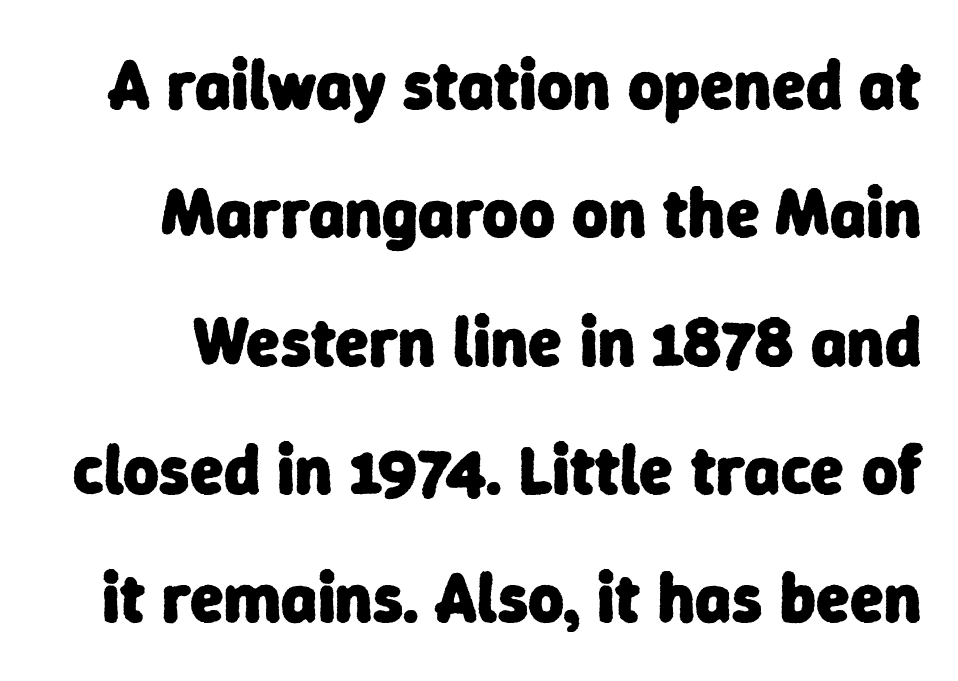
Q: Is the text bold? A: Yes.
Q: Is the typeface a serif or a sans-serif typeface? A: Sans-serif.
Q: Is the text underlined? A: No.
Q: Is the spacing between letters normal or unusually wide? A: Normal.
Q: Width (condensed, normal, or wide)? A: Normal.
Q: Stroke contrast? A: Low.
Q: x-height? A: Medium.
Q: Monospaced? A: No.
